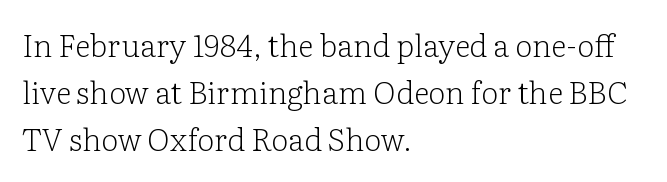
{"serif": "yes", "italic": "no", "bold": "no", "weight": "light", "width": "normal", "stroke_contrast": "low", "x_height": "medium", "monospaced": "no", "underline": "no", "align": "left", "line_spacing": "normal", "line_spacing_ratio": 1.51, "letter_spacing": "normal", "letter_spacing_em": 0.0, "glyph_px": 31}
